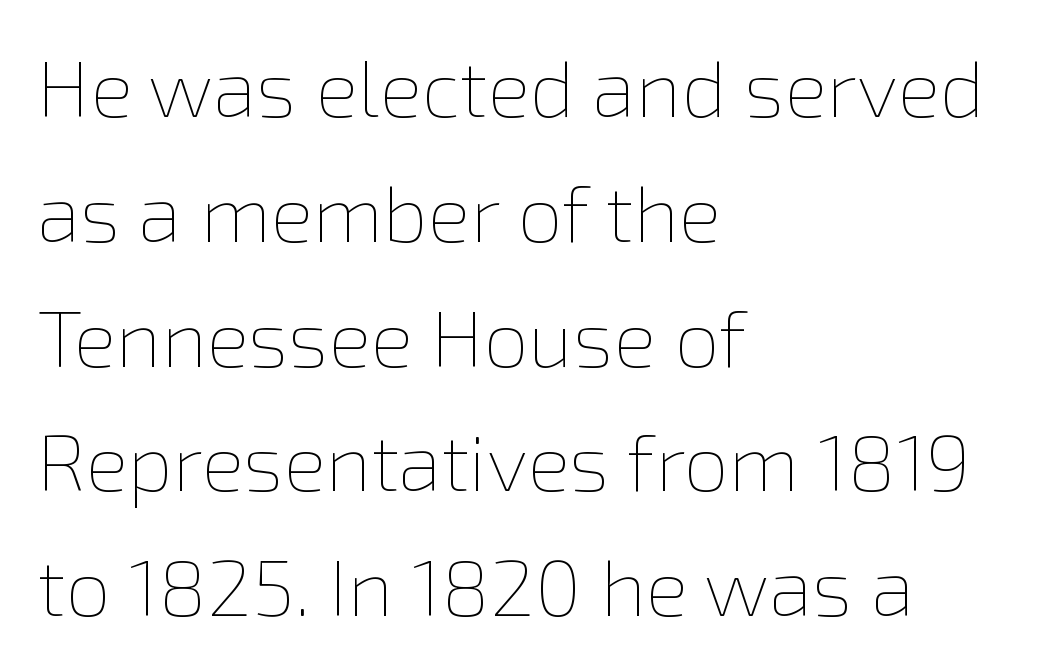
Q: Is the text bold? A: No.
Q: Is the text italic (slanted)? A: No, it is upright.
Q: Is the text underlined? A: No.
Q: How is the paragraph aligned? A: Left-aligned.
Q: Is the spacing between letters normal or unusually wide? A: Normal.
Q: Is the spacing between lines tight, normal or loose? A: Normal.
Q: Width (condensed, normal, or wide)? A: Normal.
Q: x-height? A: Medium.
Q: Monospaced? A: No.
